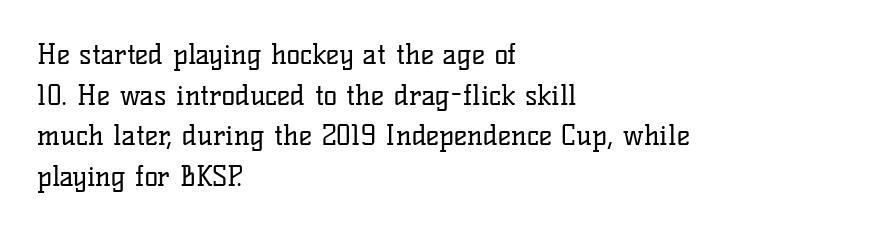
Typeset ragged right — the left edge is the straight one. Is there any slant? The stems are plumb. Do the characters align in a grid? No, the font is proportional. Is the letter spacing exaggerated? No — it looks like the ordinary default. The space between consecutive lines is moderate. Serif or sans? Serif — the stroke terminals have little feet.
